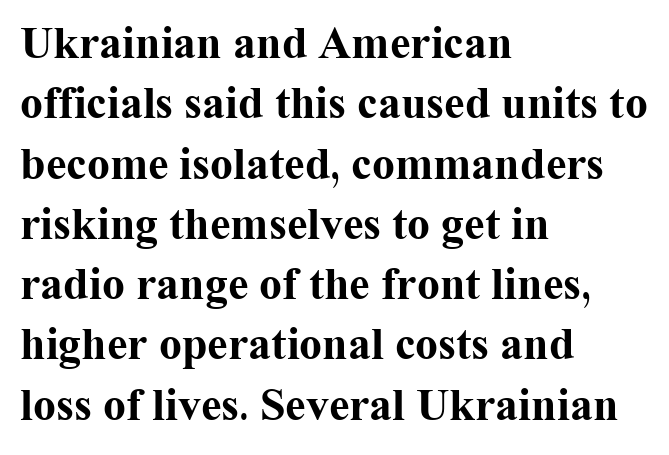
The characters display serif detailing at their extremities. The space beneath each line is pristine and unruled. Reading down the block, your eye returns to a fixed left position each line. Spacing between characters is what you'd get straight out of the box. Character widths vary here, with narrow letters taking less room than wide ones. The font is running at its bold setting.
